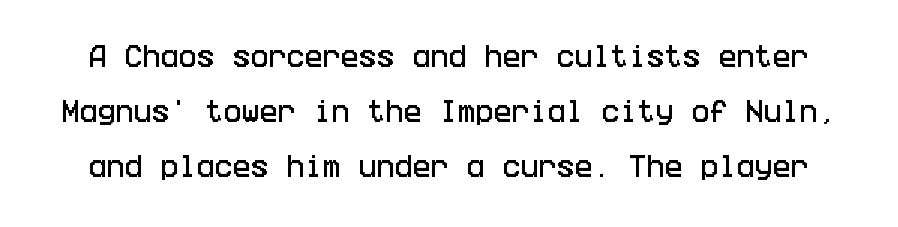
{"italic": "no", "underline": "no", "line_spacing": "loose", "line_spacing_ratio": 2.3, "letter_spacing": "normal", "letter_spacing_em": 0.0, "glyph_px": 24}
